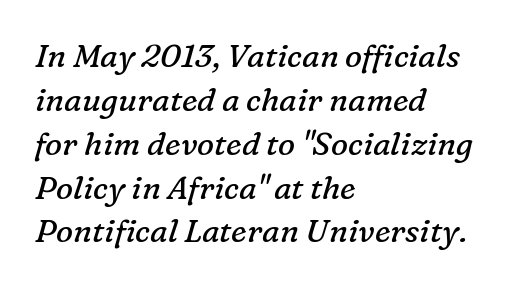
{"serif": "yes", "italic": "yes", "lean": "right", "slant_degrees": 16, "bold": "no", "weight": "regular", "width": "normal", "stroke_contrast": "low", "x_height": "medium", "monospaced": "no", "underline": "no", "align": "left", "line_spacing": "normal", "line_spacing_ratio": 1.37, "letter_spacing": "normal", "letter_spacing_em": 0.0, "glyph_px": 32}
